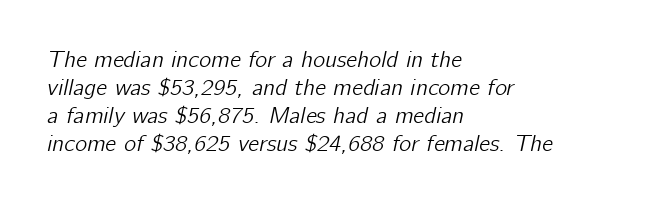
The image shows 23 px text type, italic (leaning right); set left-aligned, line spacing 1.22x, normal letter spacing, not underlined.
